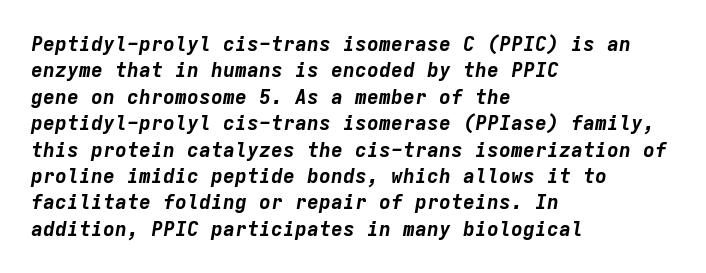
Evenly set lines give the paragraph a standard silhouette. Notice how the passage keeps a crisp vertical edge on the left only. Emphasis by weight is at full strength: bold. The passage shown is not underscored anywhere. Style check: oblique. Nothing unusual about the tracking: characters are spaced as the font intends.
